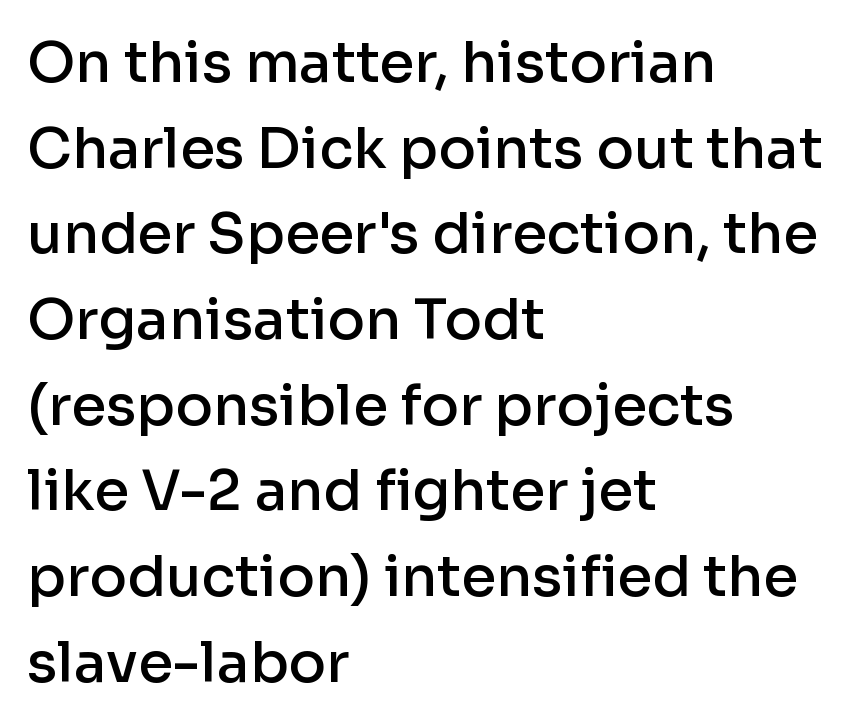
The image shows 56 px semibold sans-serif type, upright; set left-aligned, normal line spacing (1.53x), normal letter spacing, not underlined; low stroke contrast and a medium x-height.
